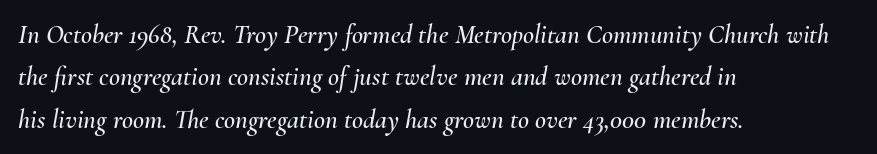
Q: Is the text italic (slanted)? A: Yes, it leans right by about 10 degrees.
Q: Is the text underlined? A: No.
Q: How is the paragraph aligned? A: Left-aligned.
Q: Is the spacing between letters normal or unusually wide? A: Normal.
Q: Is the spacing between lines tight, normal or loose? A: Normal.
